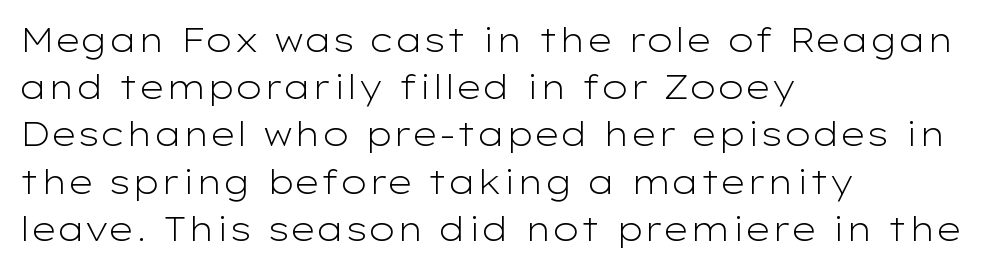
The rendering uses a moderate line-height, typical for paragraphs. Each letter keeps its own natural width here, so spacing adapts to shape. Tracking here is standard; glyphs follow each other at the usual distance. Is this a heavy cut? Hardly; it is regular or lighter. The typography opts for an upright posture over an oblique one.
